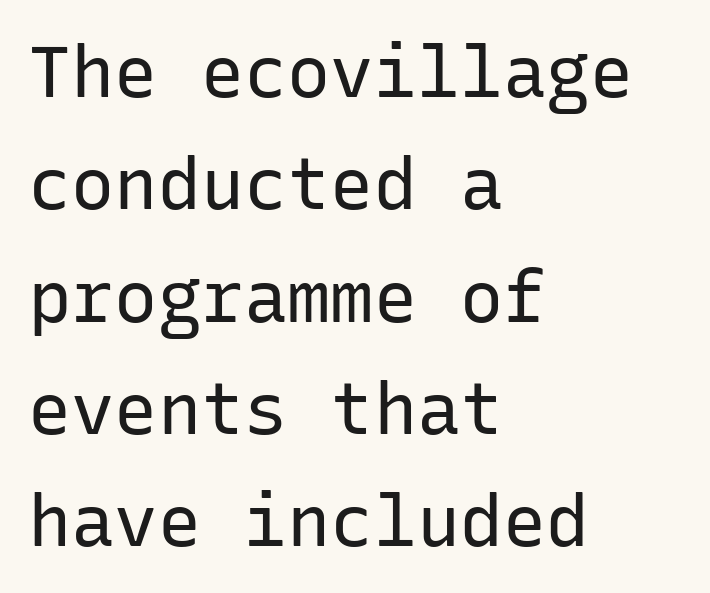
Q: Is the text bold? A: No.
Q: Is the text italic (slanted)? A: No, it is upright.
Q: Is the typeface a serif or a sans-serif typeface? A: Sans-serif.
Q: Is the text underlined? A: No.
Q: How is the paragraph aligned? A: Left-aligned.
Q: Is the spacing between letters normal or unusually wide? A: Normal.
Q: Is the spacing between lines tight, normal or loose? A: Normal.
Q: Width (condensed, normal, or wide)? A: Normal.
Q: Stroke contrast? A: Low.
Q: x-height? A: Medium.
Q: Monospaced? A: Yes.
